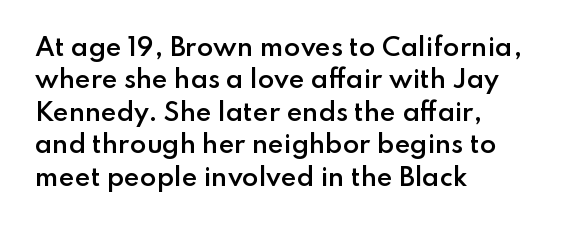
{"italic": "no", "bold": "semi", "underline": "no", "align": "left", "line_spacing": "normal", "line_spacing_ratio": 1.35, "letter_spacing": "normal", "letter_spacing_em": 0.0, "glyph_px": 24}
